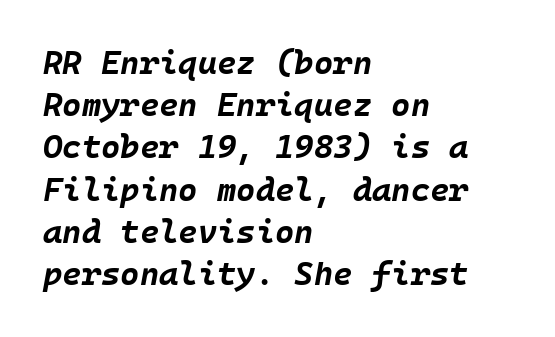
The image shows 33 px bold type, italic (leaning right); set left-aligned, normal line spacing (1.28x), normal letter spacing, not underlined; low stroke contrast and a large x-height.
